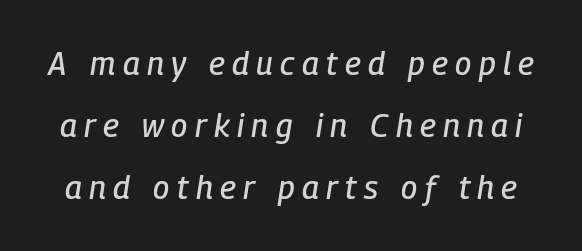
{"italic": "yes", "lean": "right", "slant_degrees": 9, "width": "condensed", "stroke_contrast": "low", "x_height": "medium", "monospaced": "no", "underline": "no", "line_spacing": "loose", "line_spacing_ratio": 1.93, "letter_spacing": "wide", "letter_spacing_em": 0.23, "glyph_px": 32}
